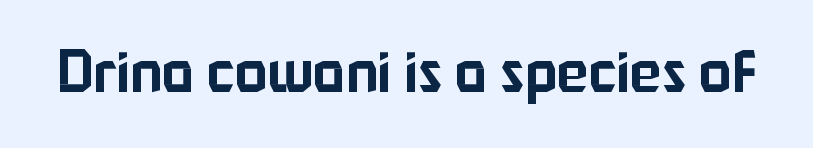
Q: Is the text italic (slanted)? A: No, it is upright.
Q: Is the typeface a serif or a sans-serif typeface? A: Sans-serif.
Q: Is the text underlined? A: No.
Q: Is the spacing between letters normal or unusually wide? A: Normal.
Q: Width (condensed, normal, or wide)? A: Normal.
Q: Stroke contrast? A: Low.
Q: x-height? A: Medium.
Q: Monospaced? A: No.
